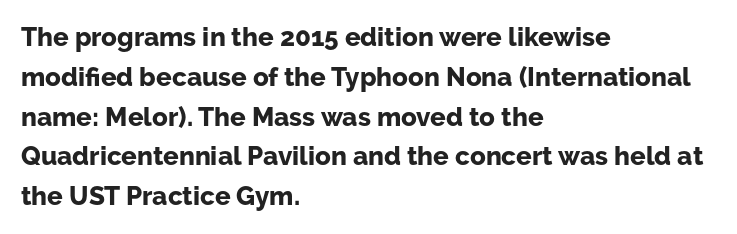
Q: Is the text bold? A: Yes.
Q: Is the text italic (slanted)? A: No, it is upright.
Q: Is the text underlined? A: No.
Q: How is the paragraph aligned? A: Left-aligned.
Q: Is the spacing between letters normal or unusually wide? A: Normal.
Q: Is the spacing between lines tight, normal or loose? A: Normal.
